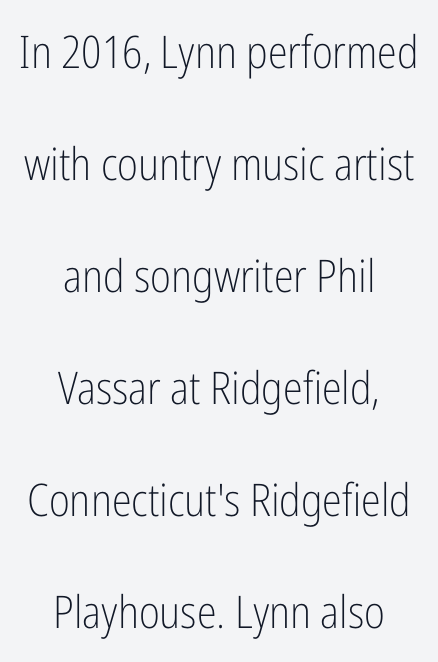
The image shows 45 px light, condensed sans-serif type, upright; set centered, loose line spacing (2.49x), normal letter spacing, not underlined; low stroke contrast and a medium x-height.
